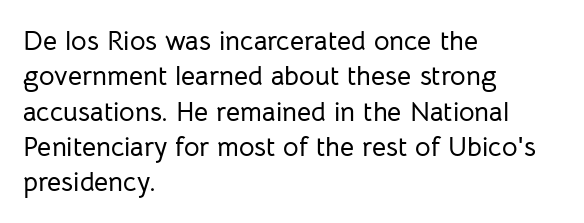
{"italic": "no", "underline": "no", "align": "left", "line_spacing": "normal", "line_spacing_ratio": 1.31, "letter_spacing": "normal", "letter_spacing_em": 0.0, "glyph_px": 27}
